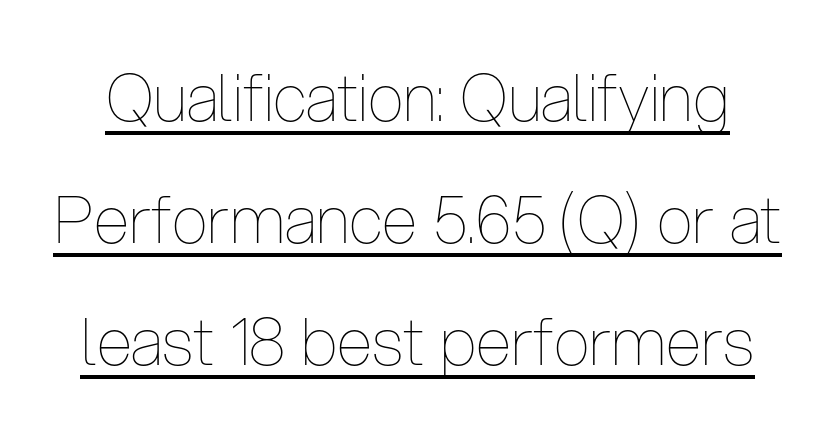
Q: Is the text bold? A: No.
Q: Is the text italic (slanted)? A: No, it is upright.
Q: Is the text underlined? A: Yes.
Q: Is the spacing between letters normal or unusually wide? A: Normal.
Q: Width (condensed, normal, or wide)? A: Condensed.
Q: Stroke contrast? A: Low.
Q: x-height? A: Medium.
Q: Monospaced? A: No.
